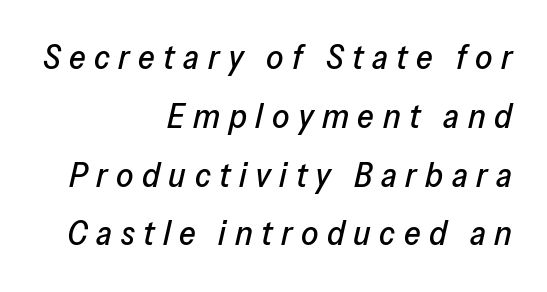
The image shows 34 px text type, italic (leaning right); set right-aligned, line spacing 1.73x, unusually wide letter spacing (+0.25 em), not underlined; low stroke contrast and a medium x-height.
